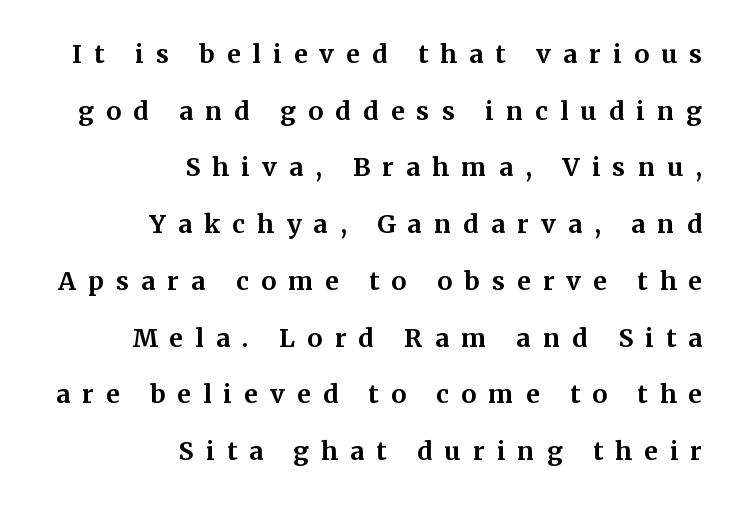
Interline gaps are noticeably wide in this sample. Tracking here is generous; glyphs stand well apart from one another. Teacher's note: observe the even right margin — that is flush-right alignment. Unmarked baselines from the first word to the last.
